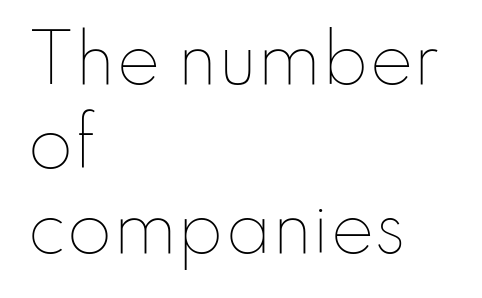
{"italic": "no", "bold": "no", "weight": "thin", "width": "normal", "stroke_contrast": "low", "x_height": "small", "monospaced": "no", "underline": "no", "align": "left", "line_spacing": "normal", "line_spacing_ratio": 1.28, "letter_spacing": "normal", "letter_spacing_em": 0.0, "glyph_px": 66}
